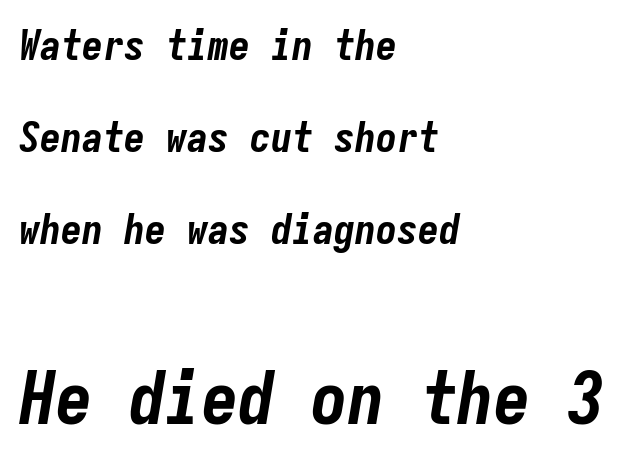
The line-height multiplier appears high, well above default. Strokes here are thick enough to call this a true bold. Underlining? Definitely not there. The paragraph shown leans on its left margin.
